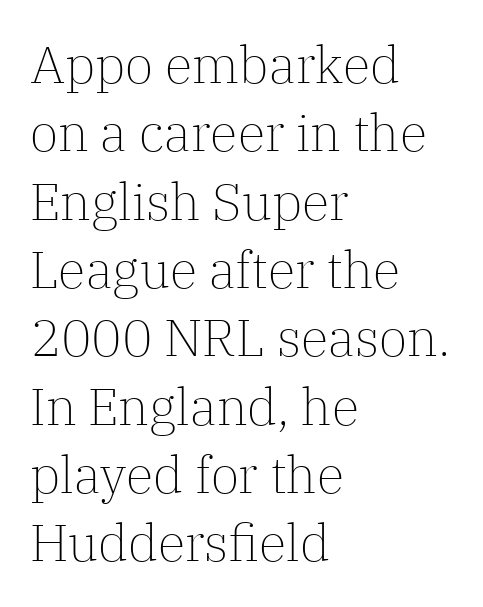
{"serif": "yes", "italic": "no", "bold": "no", "weight": "light", "width": "normal", "stroke_contrast": "low", "x_height": "medium", "monospaced": "no", "underline": "no", "align": "left", "line_spacing": "normal", "line_spacing_ratio": 1.34, "letter_spacing": "normal", "letter_spacing_em": 0.0, "glyph_px": 51}
